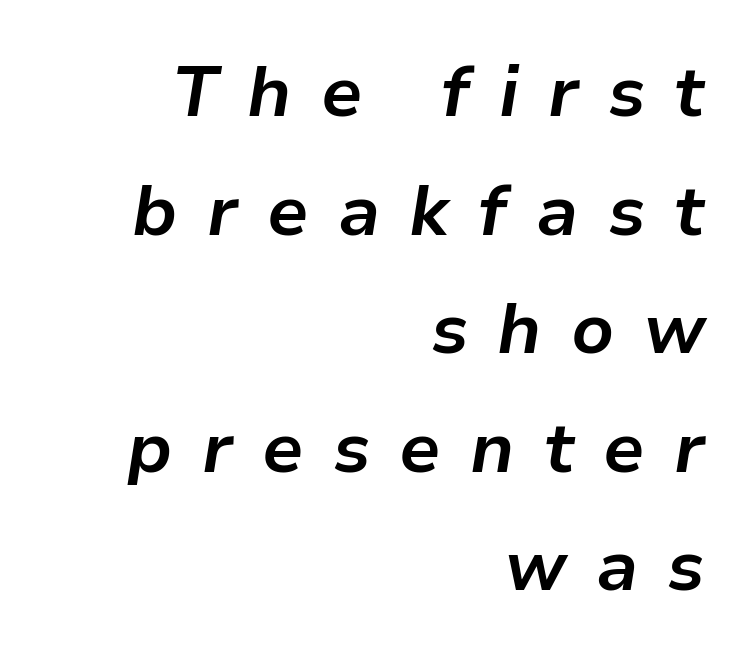
Q: Is the text bold? A: Yes.
Q: Is the text italic (slanted)? A: Yes, it leans right by about 9 degrees.
Q: Is the text underlined? A: No.
Q: How is the paragraph aligned? A: Right-aligned.
Q: Is the spacing between letters normal or unusually wide? A: Unusually wide.
Q: Is the spacing between lines tight, normal or loose? A: Normal.
Q: Width (condensed, normal, or wide)? A: Normal.
Q: Stroke contrast? A: Low.
Q: x-height? A: Medium.
Q: Monospaced? A: No.
